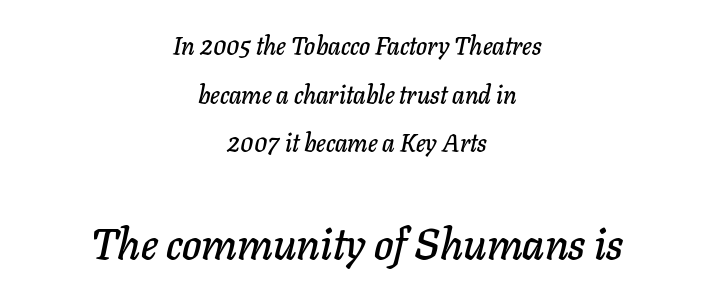
{"italic": "yes", "lean": "right", "slant_degrees": 11, "width": "normal", "stroke_contrast": "low", "x_height": "medium", "monospaced": "no", "underline": "no", "align": "center", "line_spacing": "loose", "line_spacing_ratio": 1.95, "letter_spacing": "normal", "letter_spacing_em": 0.0, "larger_block": "second", "size_ratio": 1.76, "glyph_px": 44}
